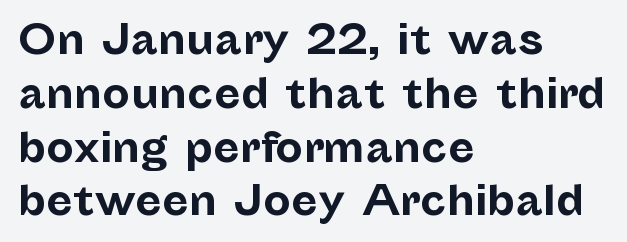
The passage shown is typed in a proportional face where columns would drift. Strong, thick strokes mark this as bold type. Which margin do the lines hug? The left one — the right edge is uneven. Each word holds together tightly as a unit, with standard inter-letter gaps.
